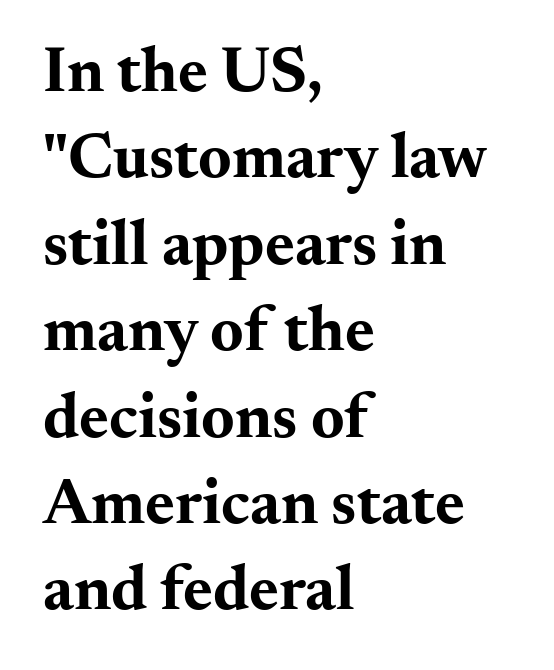
The image shows 64 px bold, wide serif type, upright; set left-aligned, normal line spacing (1.35x), normal letter spacing, not underlined; medium stroke contrast and a small x-height.
